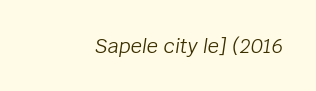
{"italic": "yes", "lean": "right", "slant_degrees": 8, "bold": "no", "underline": "no", "letter_spacing": "normal", "letter_spacing_em": 0.0, "glyph_px": 20}
